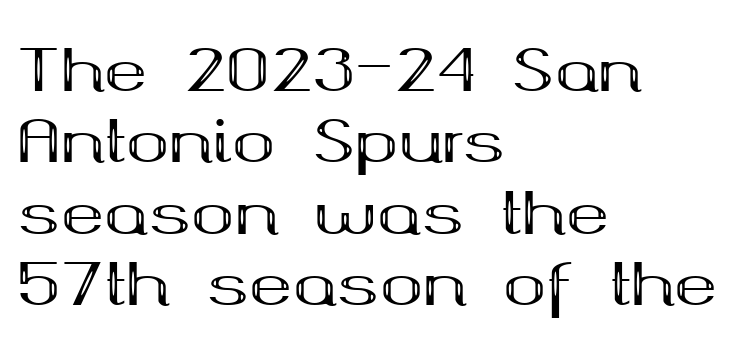
The ragged edge is on the right, which tells us the setting is flush left. The glyphs are unaccompanied by any horizontal stroke below them. Ascenders rise straight up at ninety degrees. Look at the tracking — it's just the regular setting, nothing added.
